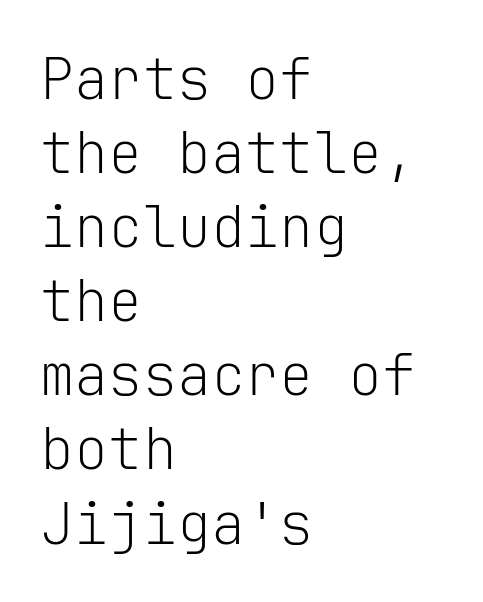
Q: Is the text bold? A: No.
Q: Is the text italic (slanted)? A: No, it is upright.
Q: Is the typeface a serif or a sans-serif typeface? A: Sans-serif.
Q: Is the text underlined? A: No.
Q: How is the paragraph aligned? A: Left-aligned.
Q: Is the spacing between letters normal or unusually wide? A: Normal.
Q: Is the spacing between lines tight, normal or loose? A: Normal.
Q: Width (condensed, normal, or wide)? A: Normal.
Q: Stroke contrast? A: Low.
Q: x-height? A: Medium.
Q: Monospaced? A: Yes.
